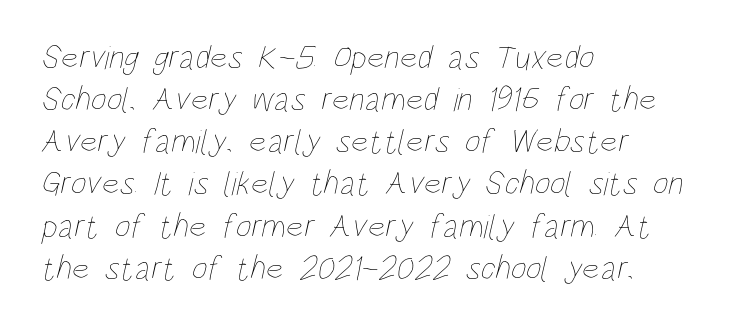
The image shows 34 px thin, condensed type; set left-aligned, line spacing 1.24x, normal letter spacing, not underlined; low stroke contrast and a large x-height.
